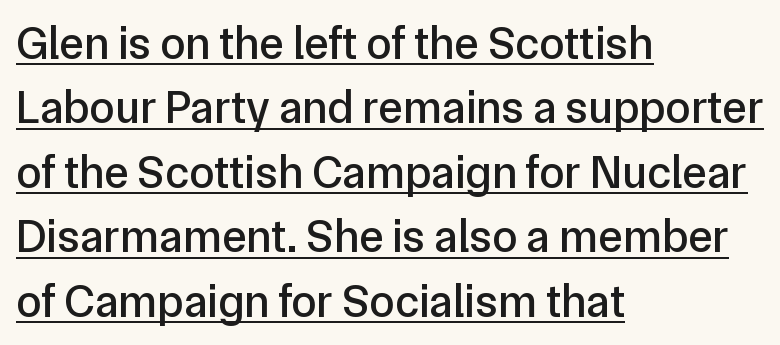
Looks like regular typesetting: each glyph gets only the width it needs. Is this a sans? Yes — the strokes have no serifs. It's the straight-up-and-down kind of type. Which margin do the lines hug? The left one — the right edge is uneven. Glance below the letters and you will spot a drawn line. A normal amount of white space separates one row of letters from the next.
